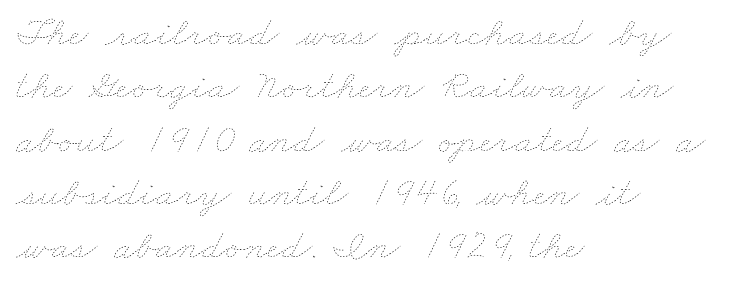
The image shows 42 px thin, wide type; set left-aligned, normal line spacing (1.27x), normal letter spacing, not underlined; low stroke contrast and a small x-height.
